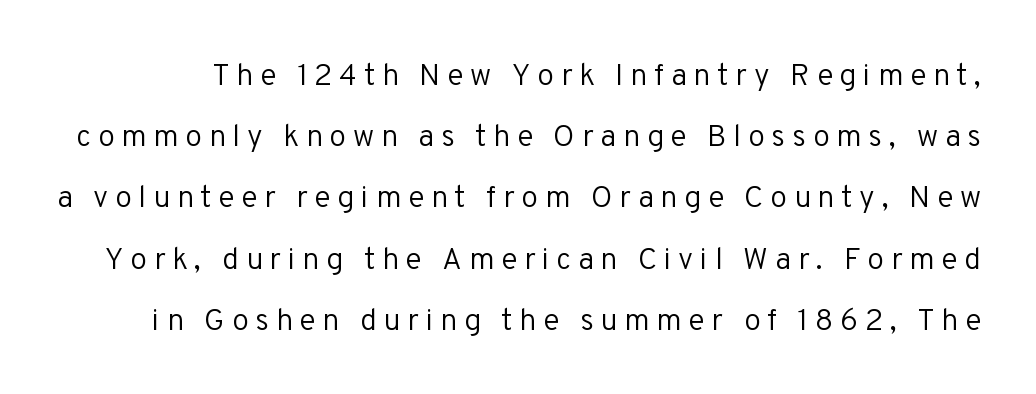
Q: Is the text bold? A: No.
Q: Is the text italic (slanted)? A: No, it is upright.
Q: Is the typeface a serif or a sans-serif typeface? A: Sans-serif.
Q: Is the text underlined? A: No.
Q: Is the spacing between letters normal or unusually wide? A: Unusually wide.
Q: Is the spacing between lines tight, normal or loose? A: Loose.
Q: Width (condensed, normal, or wide)? A: Normal.
Q: Stroke contrast? A: Low.
Q: x-height? A: Medium.
Q: Monospaced? A: No.
